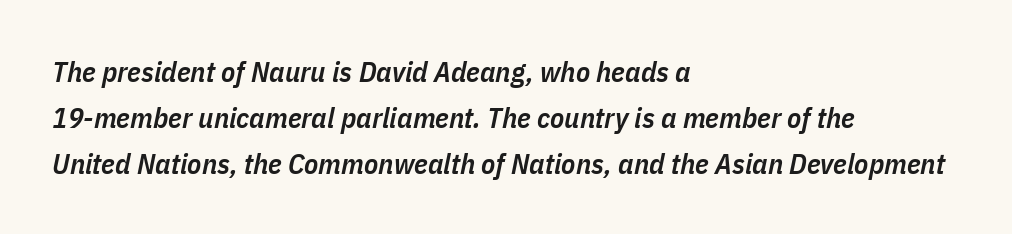
This block has exactly the height ordinary leading produces. Think of a printed novel: that variable character pitch is what you see here. Notice how the stems are inclined rather than vertical — that's the hallmark of italics. Clear beneath every line of the passage. The typesetter chose a ragged-right arrangement here. Every letter is mildly thick-stroked: semibold rather than bold.
